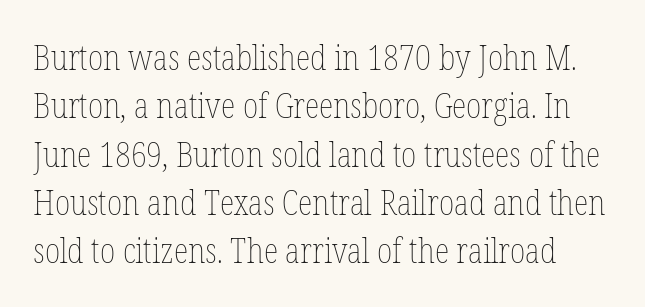
Letter spacing: default. Does the leading feel generous? No, just average. If you drew a line through each stem, it would be perfectly vertical. Vertical stems look standard width or narrower in stroke.
